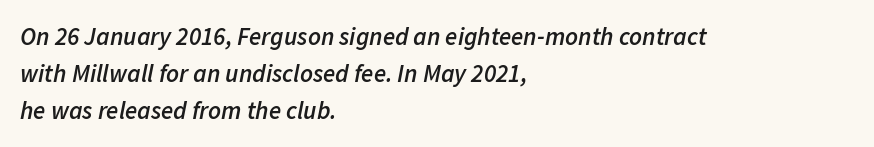
The image shows 25 px text type, italic (leaning right); set left-aligned, normal line spacing (1.49x), normal letter spacing, not underlined.
